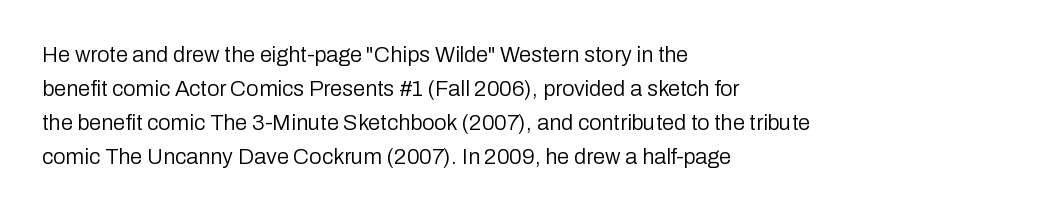
The image shows 22 px text type, upright; set left-aligned, normal line spacing (1.55x), normal letter spacing, not underlined.
